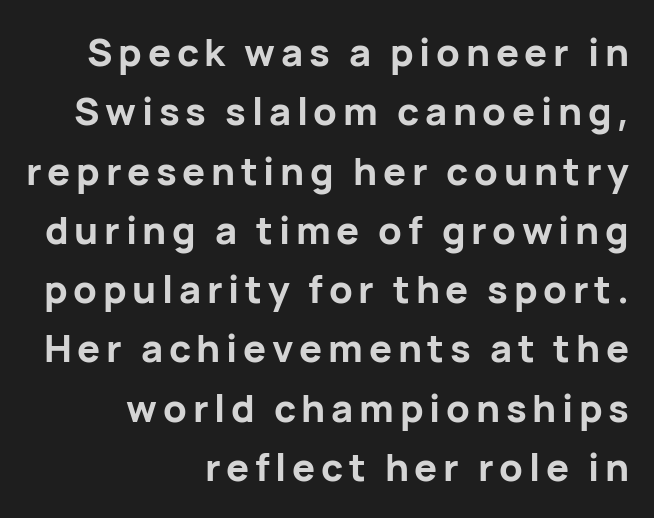
The image shows 38 px bold sans-serif type, upright; set right-aligned, normal line spacing (1.56x), not underlined; low stroke contrast and a medium x-height.
